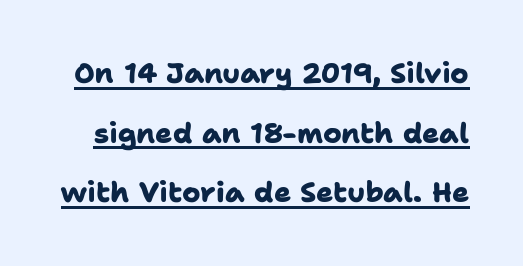
Proportional: the letters do not fall into vertical columns. You could fit nearly another row in the gap between these rows. Compared with undecorated copy, this sample adds a rule below the words. This is sans-serif lettering, the kind often seen on screens and signage.
